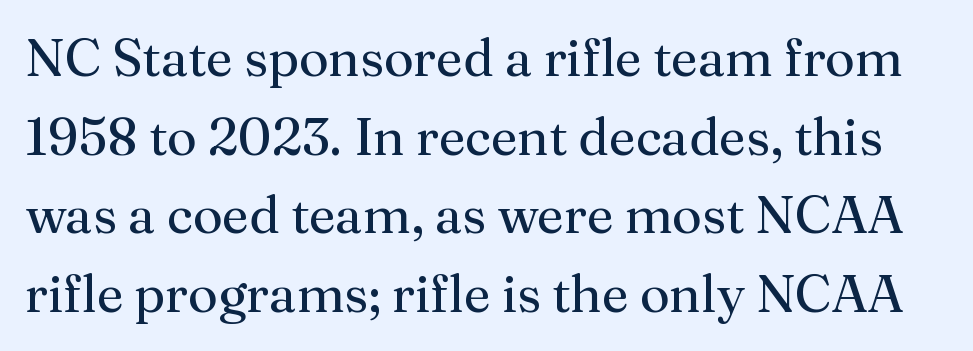
The image shows 52 px regular-weight serif type, upright; set normal line spacing (1.51x), normal letter spacing, not underlined; medium stroke contrast and a medium x-height.
